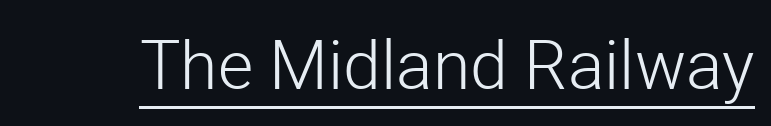
What kind of face is this? One without serifs — a sans. In designer terms, the underline attribute is active on this setting. Each word holds together tightly as a unit, with standard inter-letter gaps. No italicization has been applied; the sample stays upright.
